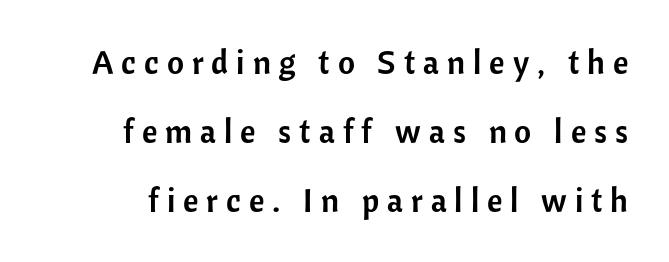
The image shows 33 px sans-serif type, upright; set loose line spacing (2.09x), unusually wide letter spacing (+0.24 em), not underlined; low stroke contrast and a medium x-height.
